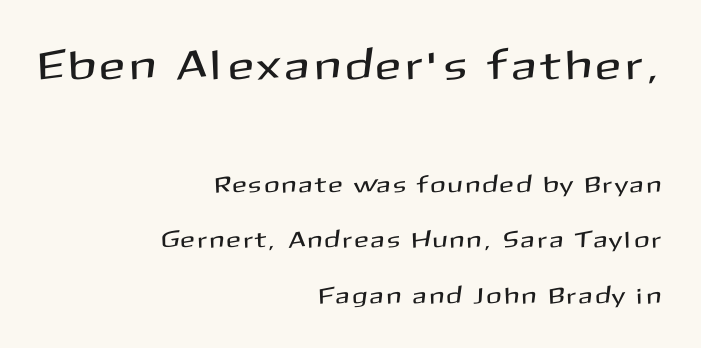
The type sits square on the baseline with zero lean. Serifs: no, the terminals of the letterforms are clean. These lines are rendered in a variable-pitch font. Scale decreases going downward across the two blocks. The designer dialed line spacing up above the default. A bare baseline throughout the passage.
